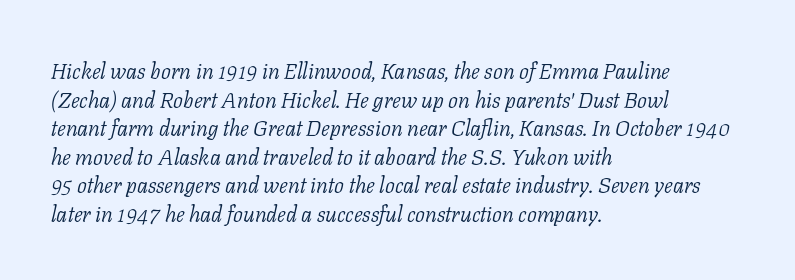
Q: Is the text bold? A: No.
Q: Is the text italic (slanted)? A: Yes, it leans right by about 11 degrees.
Q: Is the text underlined? A: No.
Q: How is the paragraph aligned? A: Left-aligned.
Q: Is the spacing between letters normal or unusually wide? A: Normal.
Q: Is the spacing between lines tight, normal or loose? A: Normal.
